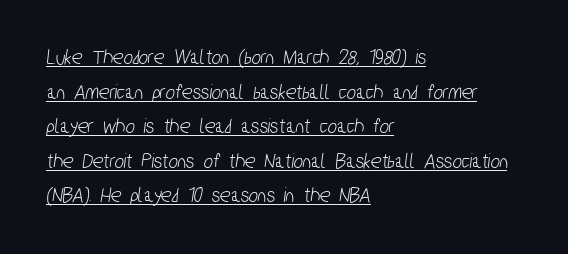
Notice how descenders clear the ascenders below comfortably — that's standard leading. The sample's only ornament is a line tracing under the words. Here the glyphs are tracked normally, forming tight word shapes. Horizontal alignment here is leftward, the default for most running prose.
